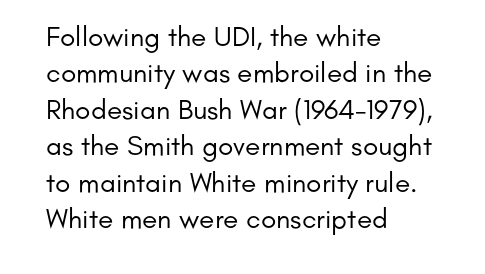
{"serif": "no", "italic": "no", "bold": "no", "weight": "regular", "width": "normal", "stroke_contrast": "low", "x_height": "small", "monospaced": "no", "underline": "no", "align": "left", "line_spacing": "normal", "line_spacing_ratio": 1.3, "letter_spacing": "normal", "letter_spacing_em": 0.0, "glyph_px": 28}
